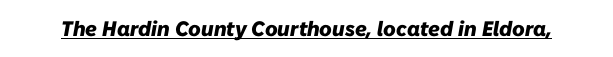
Q: Is the text bold? A: Yes.
Q: Is the text italic (slanted)? A: Yes, it leans right by about 10 degrees.
Q: Is the text underlined? A: Yes.
Q: Is the spacing between letters normal or unusually wide? A: Normal.
